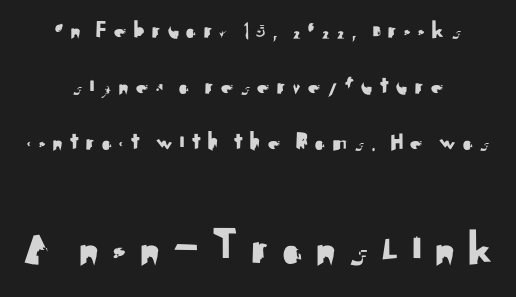
The image shows 51 px sans-serif type, upright; set centered, loose line spacing (2.15x), unusually wide letter spacing (+0.22 em), not underlined; the second (bottom) block is 1.96x larger; medium stroke contrast and a small x-height.
